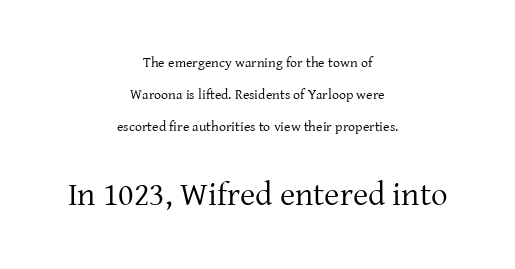
The image shows 33 px regular-weight serif type, upright; set centered, loose line spacing (2.27x), normal letter spacing, not underlined; the second (bottom) block is 2.36x larger; low stroke contrast and a medium x-height.
